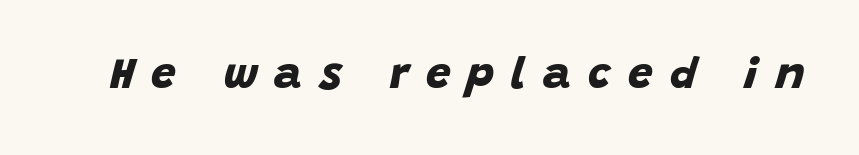
Is this a fixed-width face? No — the glyphs have proportional, varying widths. Each row of text sits above clean, open space. Compared with an ordinary text face, these strokes are far heavier — a full bold. Substantial extra tracking has been applied to these lines.
